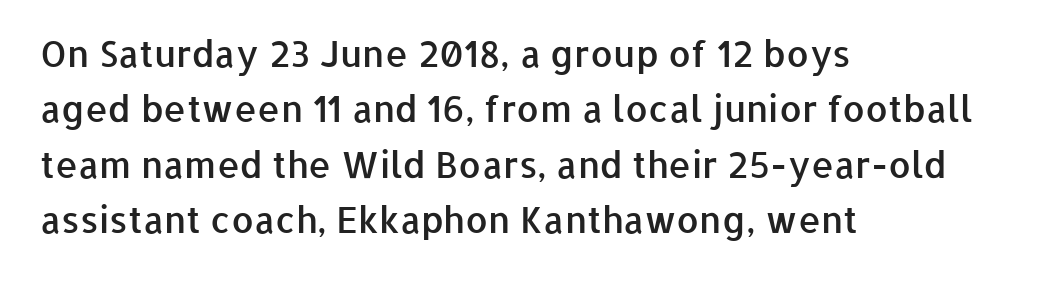
Is there much room between lines? A standard amount, neither cramped nor airy. Nobody drew a line under any word here. The designer went with a sans here, leaving each stem footless. The gaps between neighbouring characters are ordinary and unremarkable. The face used here is proportionally spaced, like ordinary book or web type. Horizontally, the lines are justified to the leading edge only.
